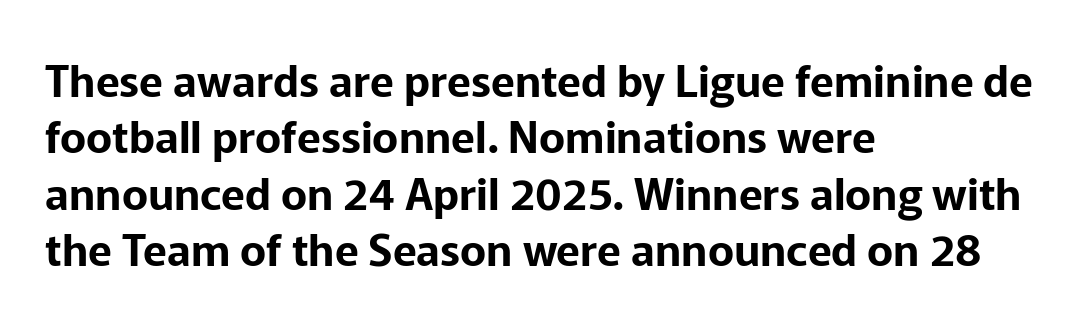
Descenders hang freely into open space. The designer left line spacing at the default. Looks like regular typesetting: each glyph gets only the width it needs. Typographically, this falls in the sans-serif category. If you drew a line through each stem, it would be perfectly vertical. The setting favours the left margin, as ordinary paragraphs usually do.
